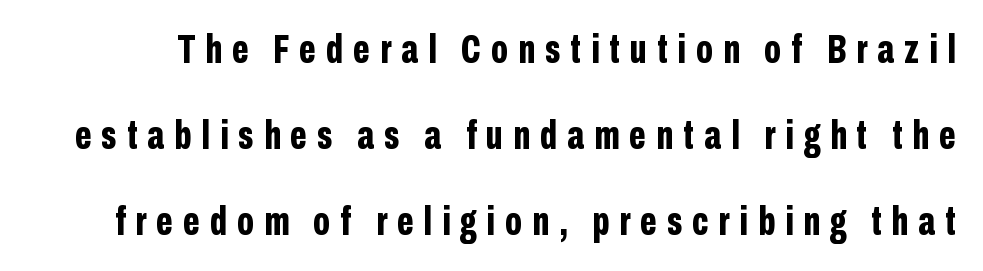
The image shows 40 px bold, condensed sans-serif type, upright; set loose line spacing (2.15x), unusually wide letter spacing (+0.25 em), not underlined; low stroke contrast and a medium x-height.
